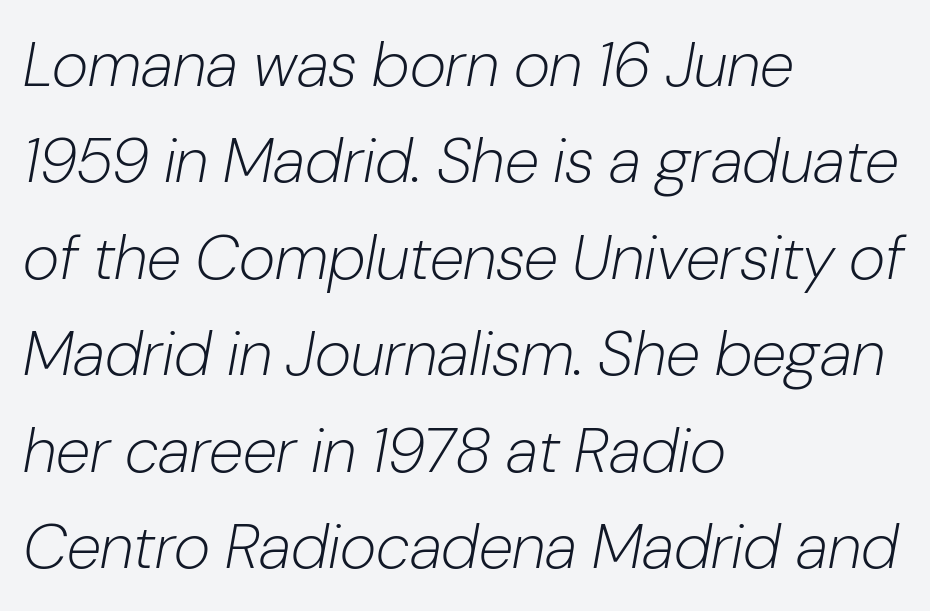
Weight: not bold — regular or lighter. A clean baseline with only descenders dipping below it. Is the letter spacing exaggerated? No — it looks like the ordinary default. Is the type slanted? Yes — the strokes lean at a clear angle. Think of a printed novel: that variable character pitch is what you see here.
